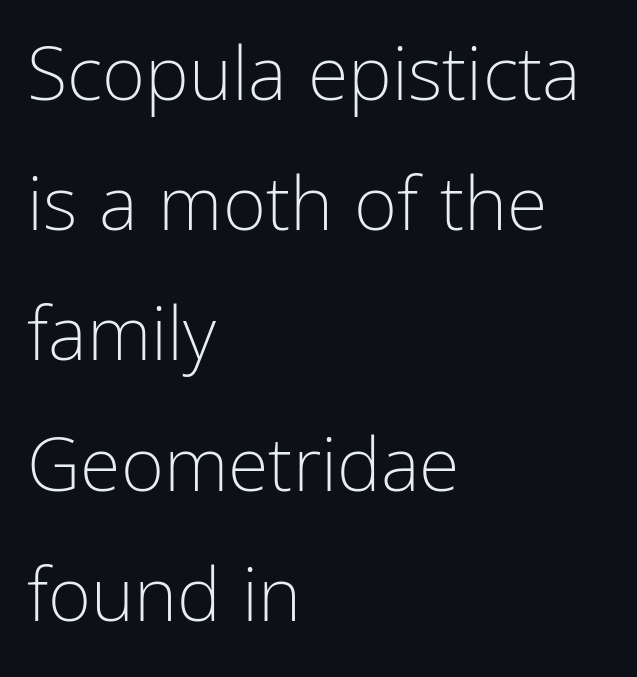
Q: Is the text bold? A: No.
Q: Is the text italic (slanted)? A: No, it is upright.
Q: Is the typeface a serif or a sans-serif typeface? A: Sans-serif.
Q: Is the text underlined? A: No.
Q: How is the paragraph aligned? A: Left-aligned.
Q: Is the spacing between letters normal or unusually wide? A: Normal.
Q: Width (condensed, normal, or wide)? A: Condensed.
Q: Stroke contrast? A: Low.
Q: x-height? A: Medium.
Q: Monospaced? A: No.
